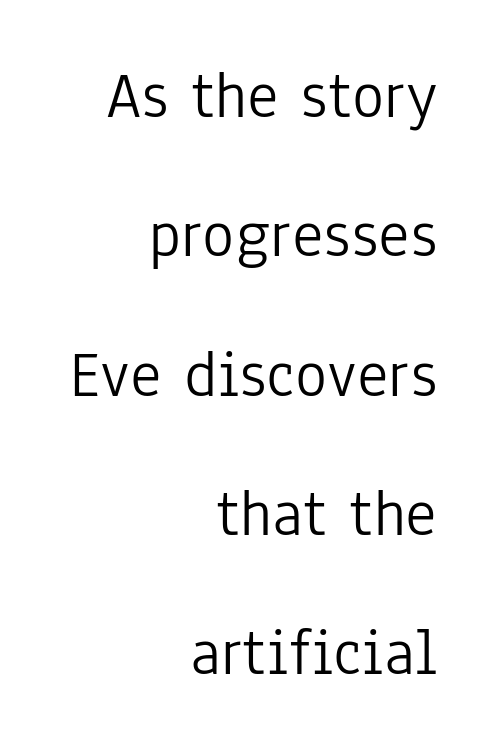
{"serif": "no", "italic": "no", "bold": "no", "weight": "light", "width": "condensed", "stroke_contrast": "low", "x_height": "medium", "monospaced": "no", "underline": "no", "align": "right", "line_spacing": "loose", "line_spacing_ratio": 2.08, "letter_spacing": "normal", "letter_spacing_em": 0.0, "glyph_px": 67}
